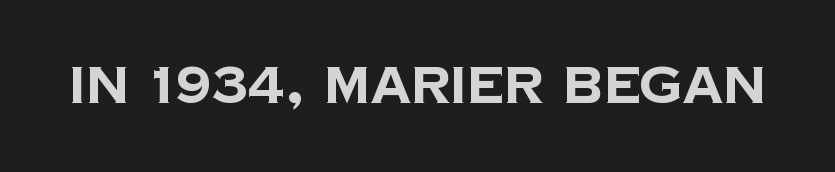
The image shows 50 px bold sans-serif type; set normal letter spacing, not underlined; low stroke contrast and a large x-height.
